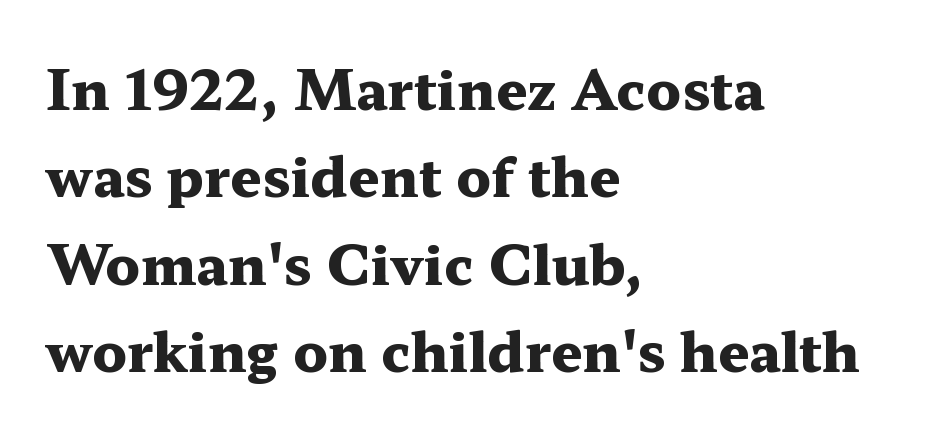
{"serif": "yes", "italic": "no", "bold": "yes", "weight": "heavy", "width": "wide", "stroke_contrast": "medium", "x_height": "medium", "monospaced": "no", "underline": "no", "align": "left", "line_spacing": "normal", "line_spacing_ratio": 1.59, "letter_spacing": "normal", "letter_spacing_em": 0.0, "glyph_px": 55}
